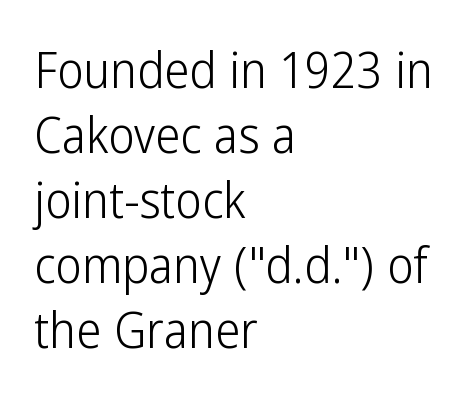
Italic: no, the glyphs are upright roman. The rendering uses natural spacing where letterforms have individual widths. Underline: absent. A quiet, ordinary-to-light weight characterises the typeface.
